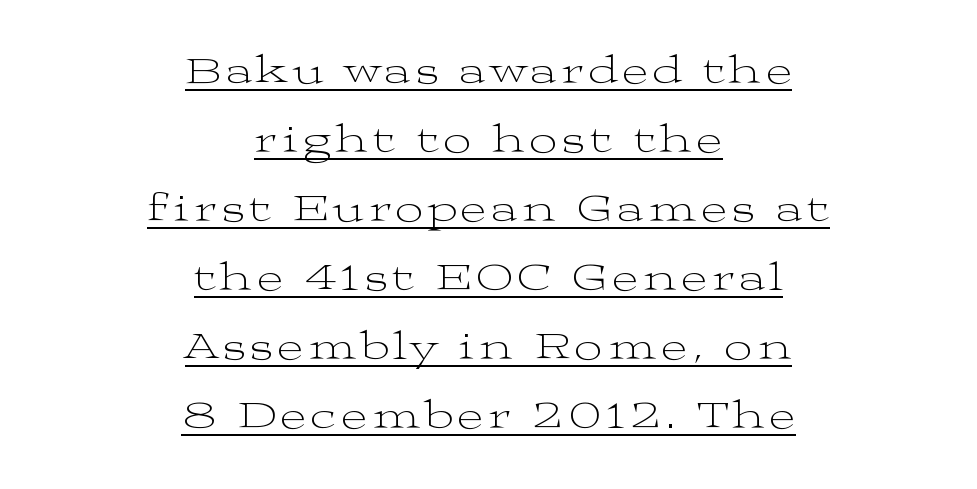
{"serif": "yes", "italic": "no", "bold": "no", "weight": "light", "width": "wide", "stroke_contrast": "medium", "x_height": "medium", "monospaced": "no", "underline": "yes", "align": "center", "line_spacing_ratio": 1.77, "glyph_px": 39}
